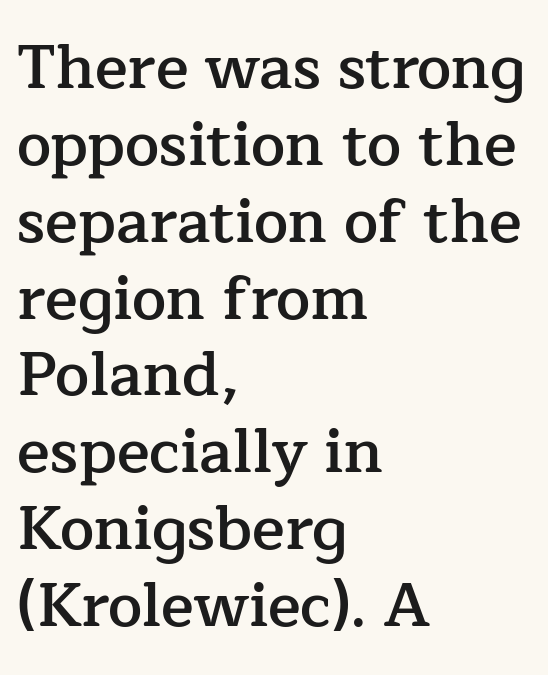
The ragged edge is on the right, which tells us the setting is flush left. Examine the stroke ends and you'll spot serifs. Does the lettering tilt? It doesn't — this is upright. Spacing between characters is what you'd get straight out of the box. The letters are semibold — heavier than regular but short of a full bold. Evenly set lines give the paragraph a standard silhouette.
